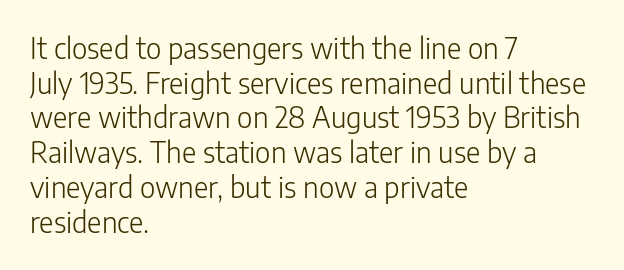
{"serif": "no", "italic": "no", "bold": "no", "weight": "light", "width": "normal", "stroke_contrast": "low", "x_height": "medium", "monospaced": "no", "underline": "no", "align": "left", "line_spacing_ratio": 1.24, "letter_spacing": "normal", "letter_spacing_em": 0.0, "glyph_px": 28}
